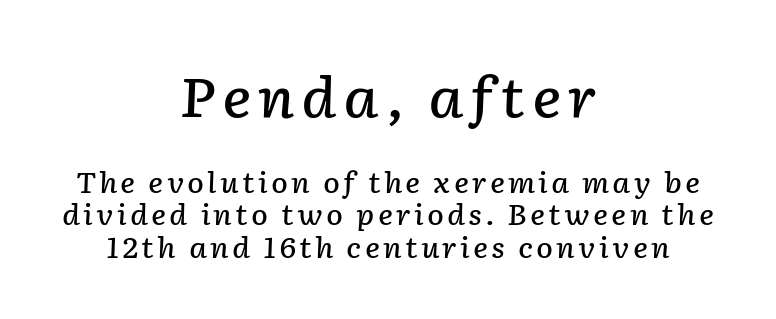
{"italic": "yes", "lean": "right", "slant_degrees": 2, "bold": "semi", "weight": "semibold", "width": "normal", "stroke_contrast": "low", "x_height": "medium", "monospaced": "no", "underline": "no", "align": "center", "line_spacing_ratio": 1.16, "larger_block": "first", "size_ratio": 1.96, "glyph_px": 55}
